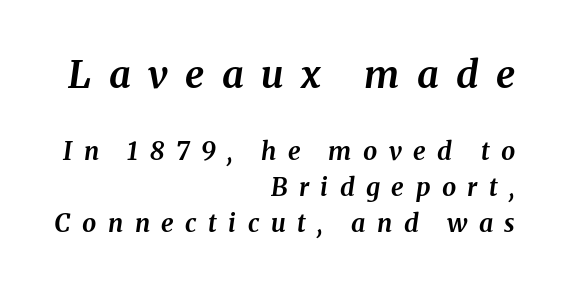
The image shows 38 px bold type, italic (leaning right); set right-aligned, normal line spacing (1.44x), unusually wide letter spacing (+0.46 em), not underlined; the first (top) block is 1.52x larger; medium stroke contrast and a medium x-height.
